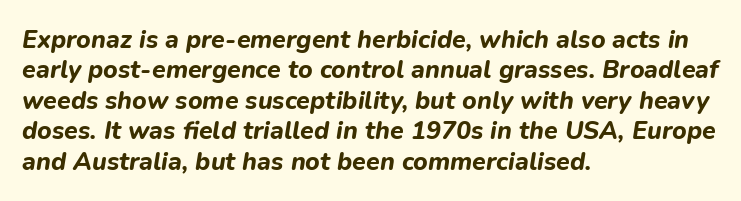
The letters sit at their default tracking, neither squeezed nor spread. Caption: bold face, heavy strokes. Caption: multi-line text, flush left, ragged right. Descenders are the only things crossing below the line. Tall strokes in this sample are angled rather than plumb.
